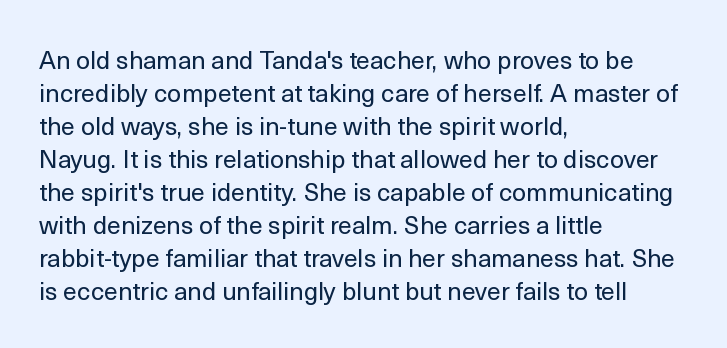
The image shows 25 px text type, upright; set left-aligned, normal line spacing (1.32x), normal letter spacing, not underlined.
